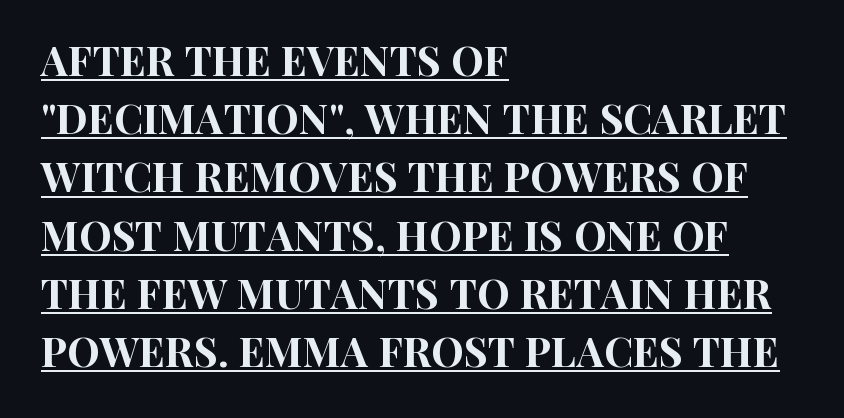
{"serif": "no", "italic": "no", "width": "condensed", "stroke_contrast": "high", "x_height": "large", "monospaced": "no", "underline": "yes", "align": "left", "line_spacing": "normal", "line_spacing_ratio": 1.42, "letter_spacing": "normal", "letter_spacing_em": 0.0, "glyph_px": 41}
